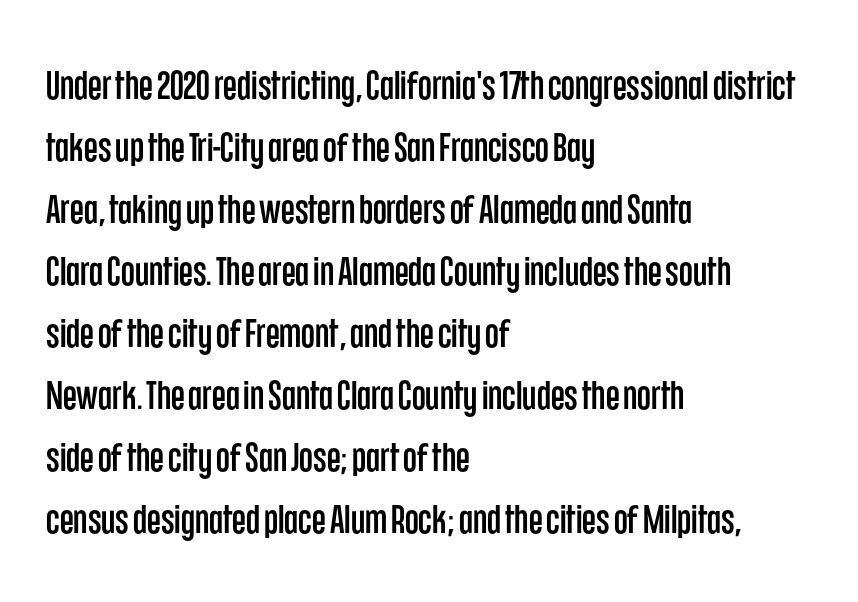
The image shows 40 px condensed sans-serif type, upright; set left-aligned, normal line spacing (1.55x), normal letter spacing, not underlined; low stroke contrast and a large x-height.
